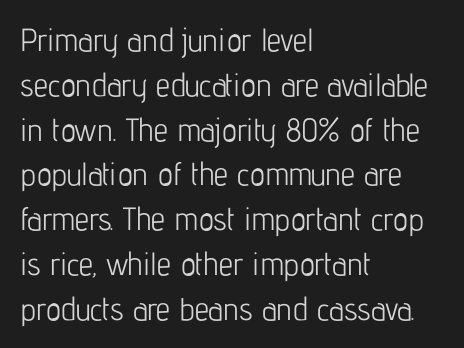
The image shows 32 px light, condensed sans-serif type, upright; set left-aligned, normal line spacing (1.4x), normal letter spacing, not underlined; low stroke contrast and a medium x-height.
